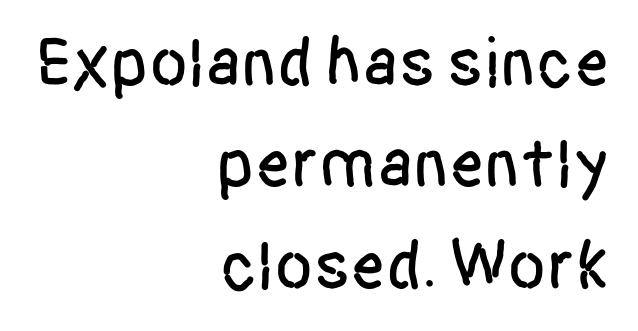
Q: Is the text italic (slanted)? A: No, it is upright.
Q: Is the typeface a serif or a sans-serif typeface? A: Sans-serif.
Q: Is the text underlined? A: No.
Q: How is the paragraph aligned? A: Right-aligned.
Q: Is the spacing between letters normal or unusually wide? A: Normal.
Q: Is the spacing between lines tight, normal or loose? A: Normal.
Q: Width (condensed, normal, or wide)? A: Condensed.
Q: Stroke contrast? A: Low.
Q: x-height? A: Large.
Q: Monospaced? A: No.
